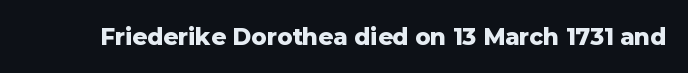
Notice how thick the strokes are: this is what a full bold looks like. In terms of letterspacing, this is plain default setting. The specimen omits any rule beneath the text block's lines. The lettering stays uniformly vertical, giving the passage a roman look.
